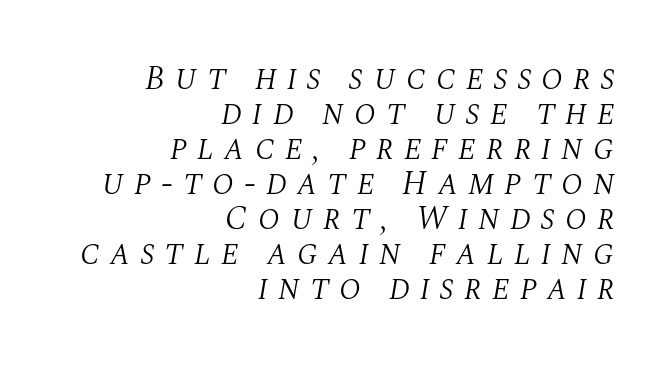
{"serif": "yes", "italic": "yes", "lean": "right", "slant_degrees": 10, "bold": "no", "weight": "light", "width": "normal", "stroke_contrast": "medium", "x_height": "large", "monospaced": "no", "underline": "no", "align": "right", "line_spacing": "tight", "line_spacing_ratio": 1.03, "letter_spacing": "wide", "letter_spacing_em": 0.29, "glyph_px": 34}
